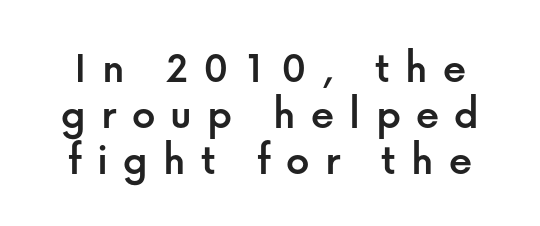
Q: Is the text italic (slanted)? A: No, it is upright.
Q: Is the typeface a serif or a sans-serif typeface? A: Sans-serif.
Q: Is the text underlined? A: No.
Q: Is the spacing between letters normal or unusually wide? A: Unusually wide.
Q: Is the spacing between lines tight, normal or loose? A: Tight.
Q: Width (condensed, normal, or wide)? A: Normal.
Q: Stroke contrast? A: Low.
Q: x-height? A: Medium.
Q: Monospaced? A: No.
